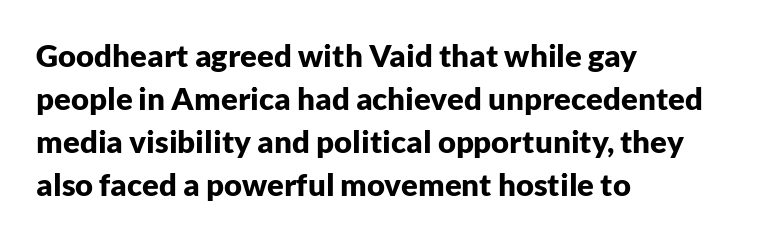
In terms of letterspacing, this is plain default setting. The rendering uses natural spacing where letterforms have individual widths. This sample uses a sans-serif face. No word sits above an underline. This is the regular roman posture of the typeface. All the whitespace from short lines collects on the right.
